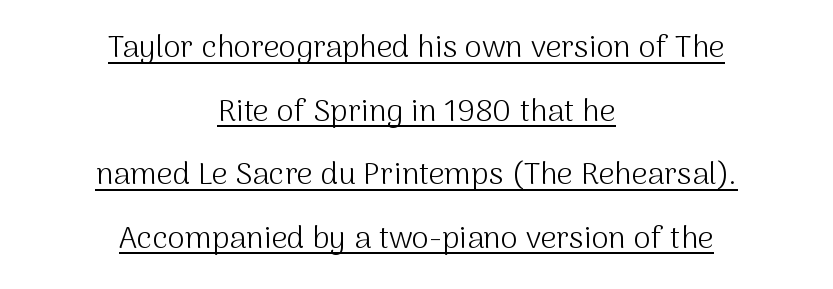
The passage shown stacks its lines with a broad gap. No letter is thick-stroked: the sample isn't bold. The axis of the letterforms is exactly vertical. The passage shown has conventional tracking throughout. Has an underline been added? It has. Does the copy run flush right? No — it is centered line by line.
